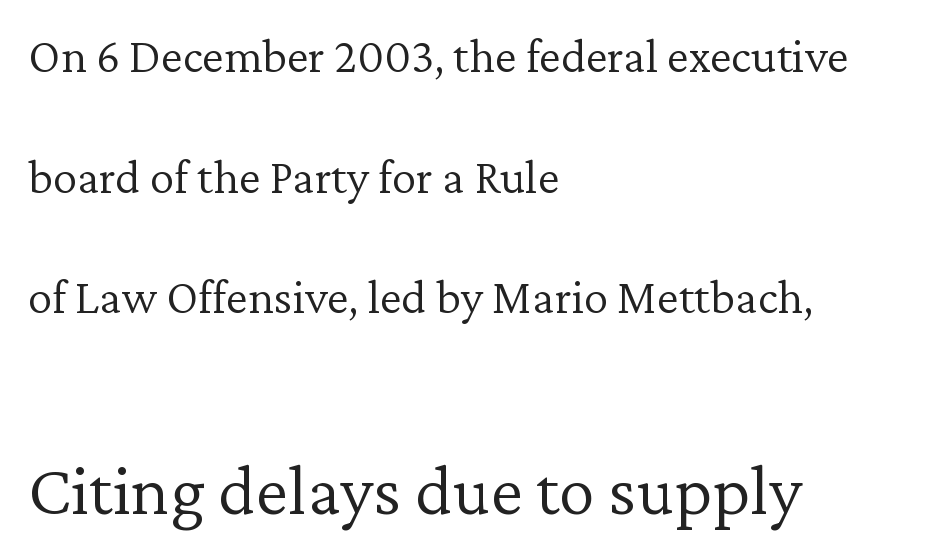
Q: Is the text bold? A: No.
Q: Is the text italic (slanted)? A: No, it is upright.
Q: Is the typeface a serif or a sans-serif typeface? A: Serif.
Q: Is the text underlined? A: No.
Q: How is the paragraph aligned? A: Left-aligned.
Q: Is the spacing between letters normal or unusually wide? A: Normal.
Q: Is the spacing between lines tight, normal or loose? A: Loose.
Q: Which block of text is set in a larger size, the first (top) or the second (bottom)? A: The second (bottom) one.
Q: Width (condensed, normal, or wide)? A: Normal.
Q: Stroke contrast? A: Low.
Q: x-height? A: Medium.
Q: Monospaced? A: No.
